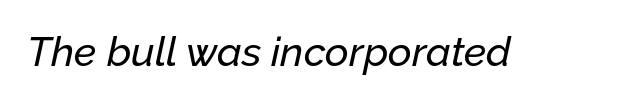
Compared with typical body copy, the letter spacing here is the same. Rendered with sloped, italic letterforms. The glyphs are unaccompanied by any horizontal stroke below them. Here the designer chose a conventional face with non-uniform glyph widths.
